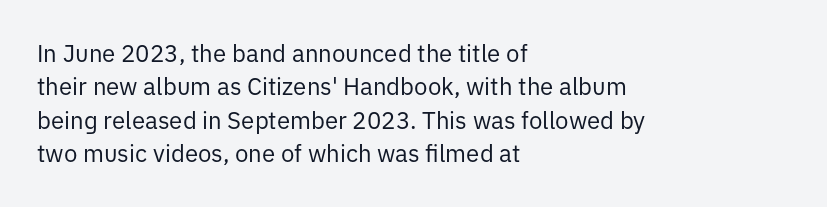
{"italic": "no", "bold": "no", "underline": "no", "align": "left", "line_spacing": "normal", "line_spacing_ratio": 1.39, "letter_spacing": "normal", "letter_spacing_em": 0.0, "glyph_px": 24}
